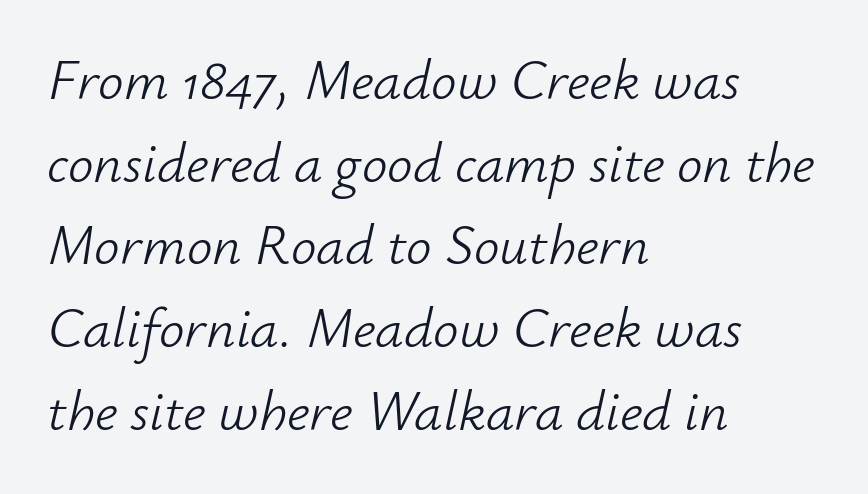
{"italic": "yes", "lean": "right", "slant_degrees": 12, "bold": "no", "weight": "light", "width": "normal", "stroke_contrast": "low", "x_height": "small", "monospaced": "no", "underline": "no", "align": "left", "line_spacing": "normal", "line_spacing_ratio": 1.45, "letter_spacing": "normal", "letter_spacing_em": 0.0, "glyph_px": 57}
